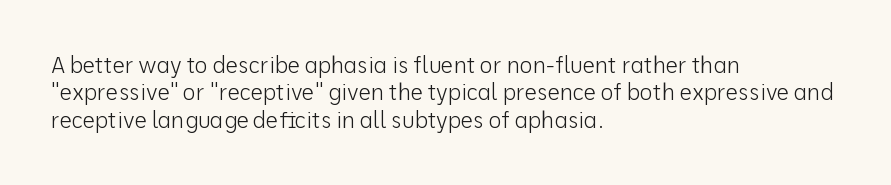
Q: Is the text bold? A: No.
Q: Is the text italic (slanted)? A: No, it is upright.
Q: Is the text underlined? A: No.
Q: How is the paragraph aligned? A: Left-aligned.
Q: Is the spacing between letters normal or unusually wide? A: Normal.
Q: Is the spacing between lines tight, normal or loose? A: Normal.
